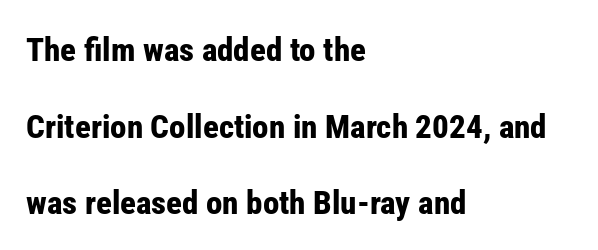
The image shows 33 px bold, condensed sans-serif type, upright; set left-aligned, loose line spacing (2.32x), normal letter spacing, not underlined; low stroke contrast and a medium x-height.
